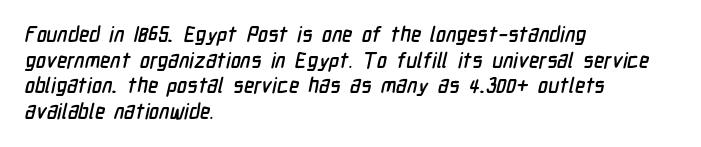
{"underline": "no", "align": "left", "line_spacing_ratio": 1.22, "letter_spacing": "normal", "letter_spacing_em": 0.0, "glyph_px": 21}
